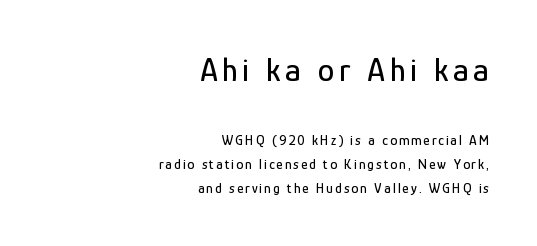
The image shows 33 px condensed sans-serif type, upright; set right-aligned, line spacing 1.72x, not underlined; the first (top) block is 2.36x larger; low stroke contrast and a medium x-height.
